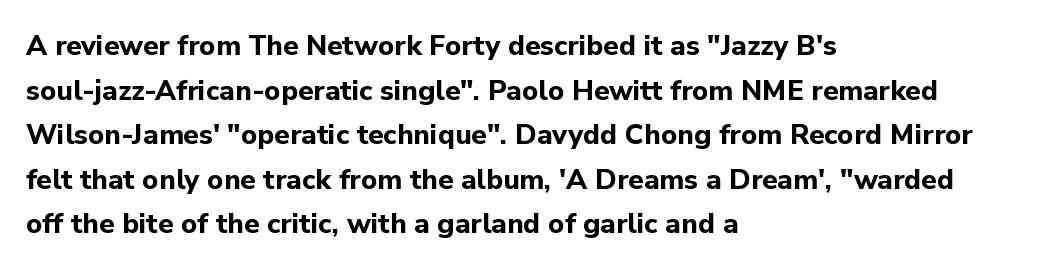
Here the glyphs are tracked normally, forming tight word shapes. On the weight axis this lands at bold, roughly 700. The type sits square on the baseline with zero lean. This rendering employs a face without finishing strokes, i.e., a sans-serif. Note the varied advance widths — an 'i' is clearly narrower than an 'm'. Baseline-to-baseline distance is the conventional proportion of letter height.
